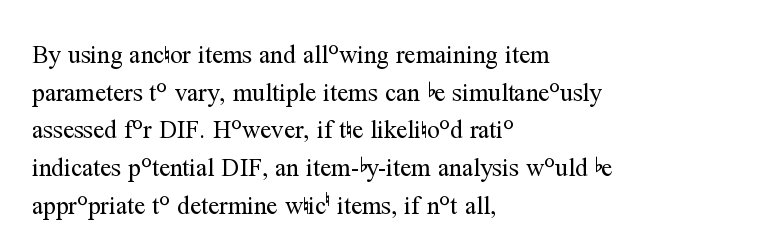
Q: Is the text bold? A: No.
Q: Is the text italic (slanted)? A: No, it is upright.
Q: Is the text underlined? A: No.
Q: How is the paragraph aligned? A: Left-aligned.
Q: Is the spacing between letters normal or unusually wide? A: Normal.
Q: Is the spacing between lines tight, normal or loose? A: Normal.
